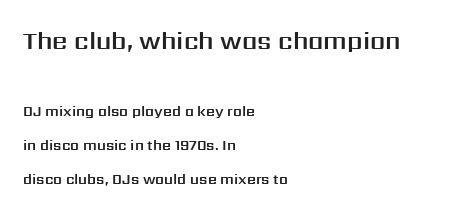
{"italic": "no", "underline": "no", "align": "left", "line_spacing": "loose", "line_spacing_ratio": 2.44, "letter_spacing": "normal", "letter_spacing_em": 0.0, "larger_block": "first", "size_ratio": 1.71, "glyph_px": 24}
